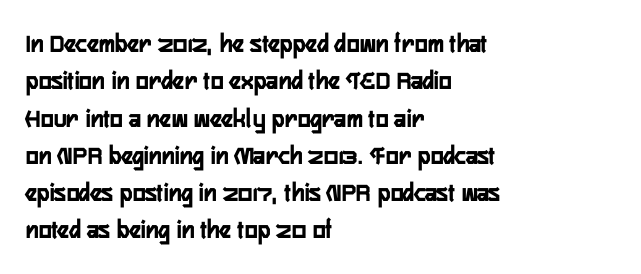
The image shows 27 px bold type, upright; set left-aligned, normal line spacing (1.38x), normal letter spacing, not underlined.
